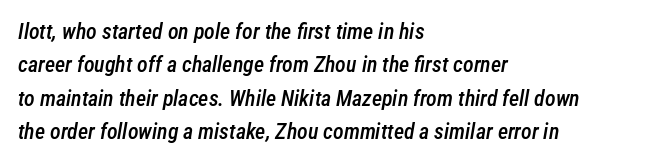
Q: Is the text bold? A: Semi-bold.
Q: Is the text italic (slanted)? A: Yes, it leans right by about 12 degrees.
Q: Is the text underlined? A: No.
Q: How is the paragraph aligned? A: Left-aligned.
Q: Is the spacing between letters normal or unusually wide? A: Normal.
Q: Is the spacing between lines tight, normal or loose? A: Normal.
